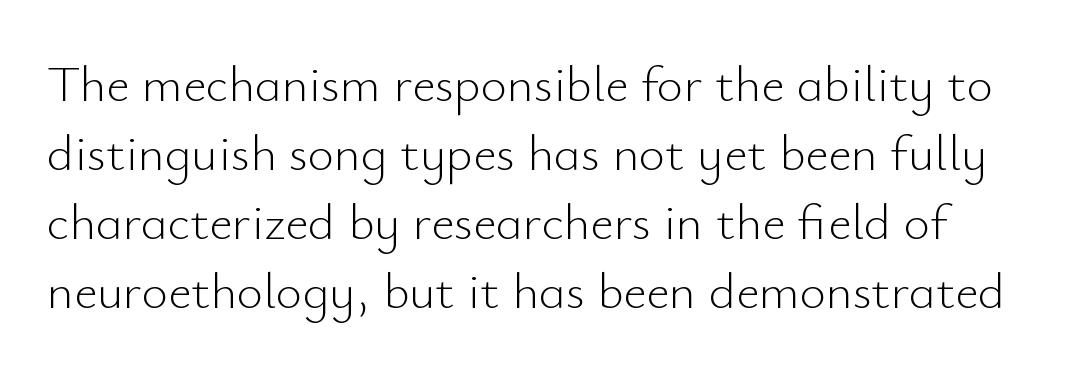
{"serif": "no", "italic": "no", "bold": "no", "weight": "light", "width": "normal", "stroke_contrast": "low", "x_height": "small", "monospaced": "no", "underline": "no", "line_spacing": "normal", "line_spacing_ratio": 1.35, "letter_spacing": "normal", "letter_spacing_em": 0.0, "glyph_px": 51}
